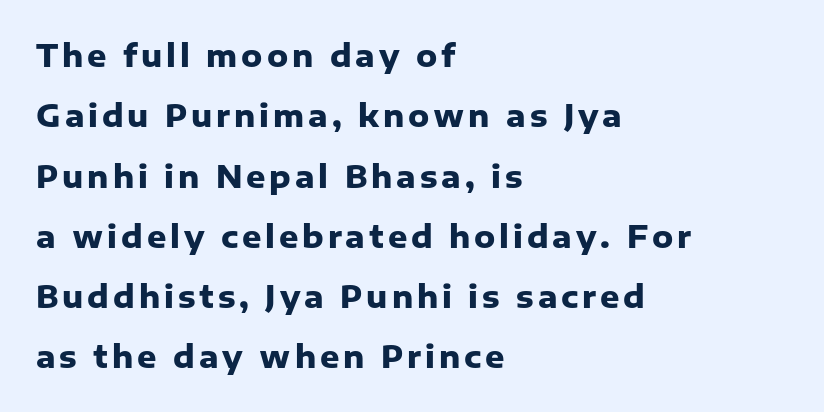
The specimen omits any rule beneath the text block's lines. Character widths vary here, with narrow letters taking less room than wide ones. Line starts are locked; line ends wander. Does the lettering tilt? It doesn't — this is upright.
